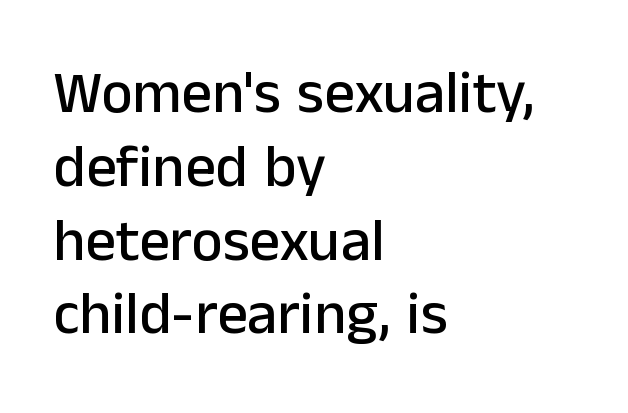
{"serif": "no", "italic": "no", "width": "normal", "stroke_contrast": "low", "x_height": "medium", "monospaced": "no", "underline": "no", "align": "left", "line_spacing_ratio": 1.23, "letter_spacing": "normal", "letter_spacing_em": 0.0, "glyph_px": 60}
